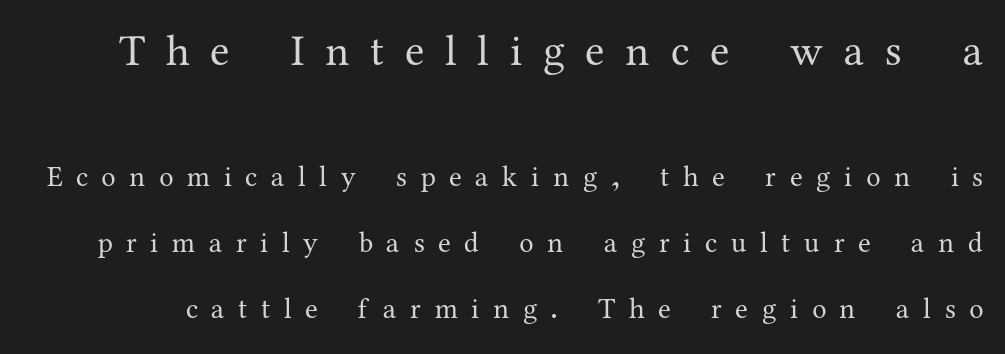
Think of a printed novel: that variable character pitch is what you see here. Spacing between characters has been opened up far beyond the box default. Notice how the stems are strictly vertical — no italics here. This block would shrink considerably if given ordinary leading; it's expanded now.
